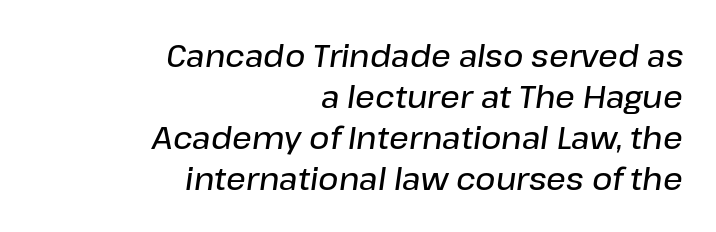
Vertically, the passage feels balanced, rows spaced as you'd expect. The rag falls on the left side of this text block. No extra tracking has been applied to these lines. Beneath every word, the page is bare. Tall strokes in this sample are angled rather than plumb.
